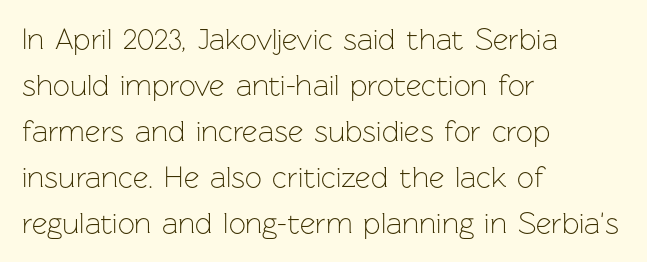
{"serif": "no", "italic": "no", "bold": "no", "weight": "light", "width": "normal", "stroke_contrast": "low", "x_height": "medium", "monospaced": "no", "underline": "no", "align": "left", "line_spacing": "normal", "line_spacing_ratio": 1.53, "letter_spacing": "normal", "letter_spacing_em": 0.0, "glyph_px": 30}
